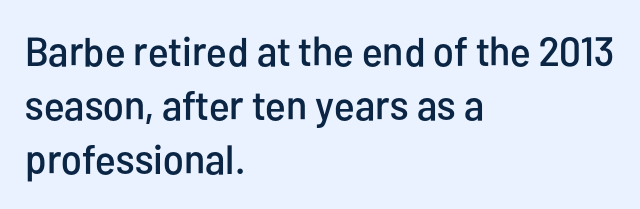
Q: Is the text italic (slanted)? A: No, it is upright.
Q: Is the typeface a serif or a sans-serif typeface? A: Sans-serif.
Q: Is the text underlined? A: No.
Q: How is the paragraph aligned? A: Left-aligned.
Q: Is the spacing between letters normal or unusually wide? A: Normal.
Q: Is the spacing between lines tight, normal or loose? A: Normal.
Q: Width (condensed, normal, or wide)? A: Condensed.
Q: Stroke contrast? A: Low.
Q: x-height? A: Medium.
Q: Monospaced? A: No.
